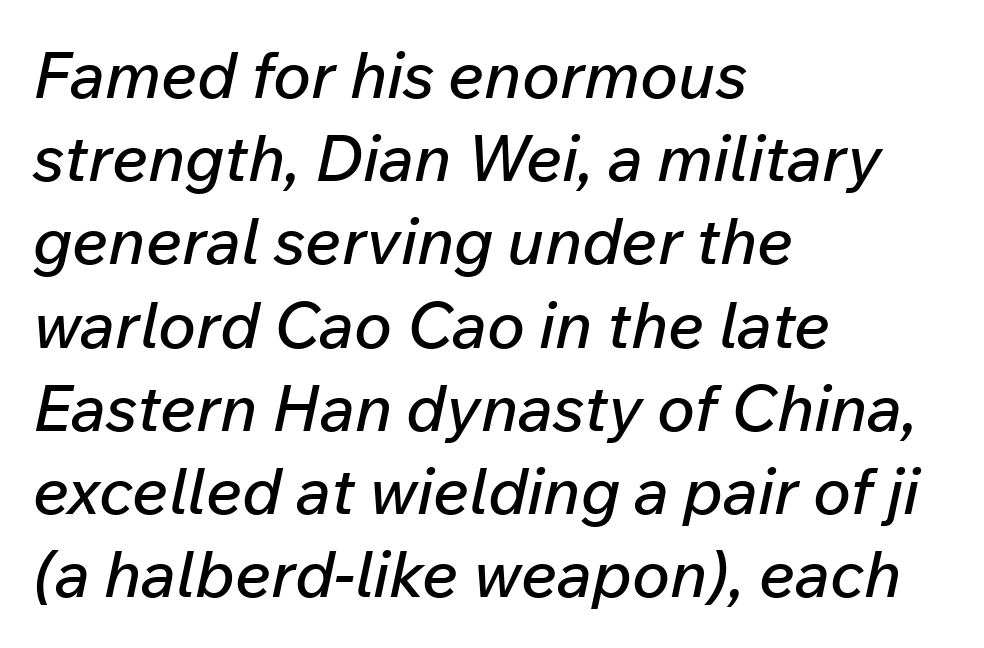
{"italic": "yes", "lean": "right", "slant_degrees": 12, "width": "normal", "stroke_contrast": "low", "x_height": "medium", "monospaced": "no", "underline": "no", "align": "left", "line_spacing": "normal", "line_spacing_ratio": 1.3, "letter_spacing": "normal", "letter_spacing_em": 0.0, "glyph_px": 64}
